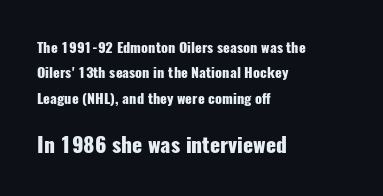
The image shows 21 px bold type, upright; set left-aligned, line spacing 1.81x, normal letter spacing, not underlined; the second (bottom) block is 1.5x larger.
